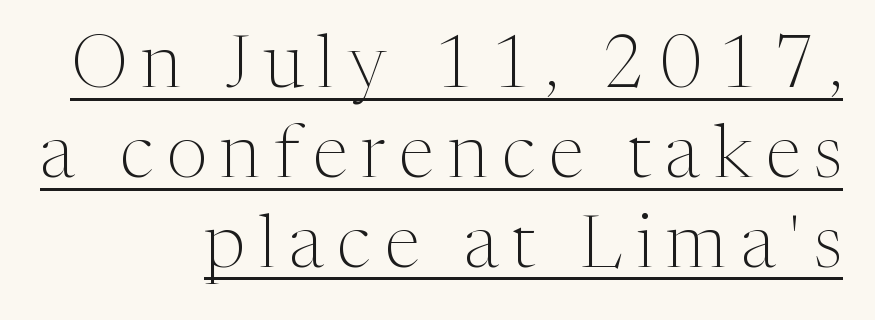
Descenders here cross a horizontal rule under the line. You could not count columns in this text — the font is proportionally spaced. Designer's note — italics off, roman on. Weight class: somewhere from thin through regular. This rendering employs a face with finishing strokes, i.e., a serif.
